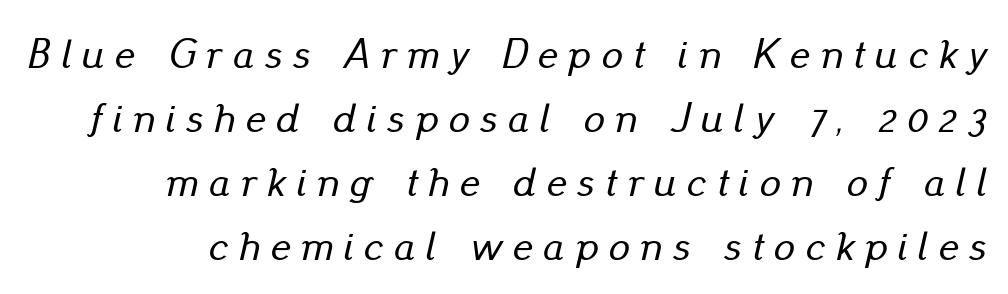
Q: Is the text italic (slanted)? A: Yes, it leans right by about 13 degrees.
Q: Is the text underlined? A: No.
Q: Is the spacing between letters normal or unusually wide? A: Unusually wide.
Q: Is the spacing between lines tight, normal or loose? A: Normal.
Q: Width (condensed, normal, or wide)? A: Normal.
Q: Stroke contrast? A: Low.
Q: x-height? A: Small.
Q: Monospaced? A: No.
